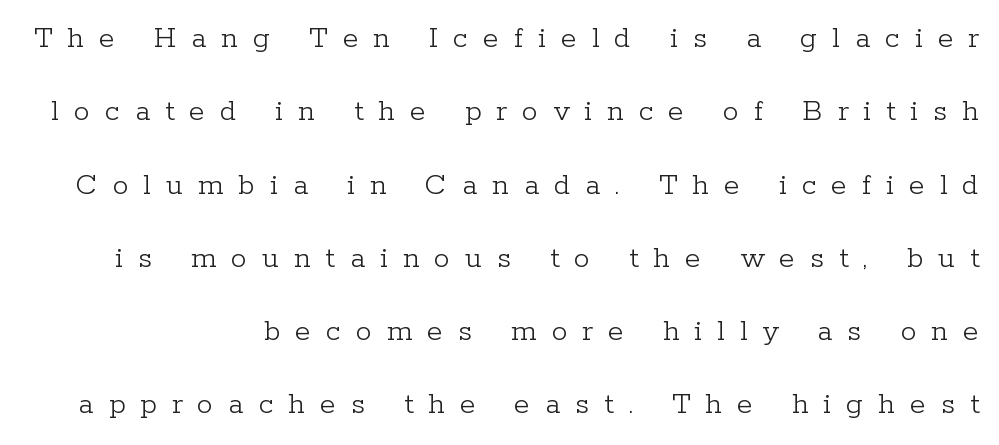
The image shows 32 px light serif type, upright; set loose line spacing (2.29x), unusually wide letter spacing (+0.47 em), not underlined; low stroke contrast and a medium x-height.
